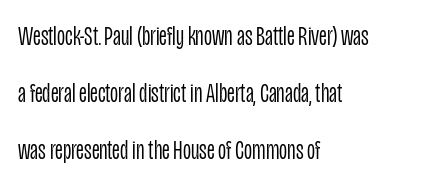
The letterforms sit shoulder to shoulder at normal distance. Quick note: interline space is abundant. Style check: upright. The passage shown is typed in a proportional face where columns would drift. Short and long lines alike share a common starting point at left.
